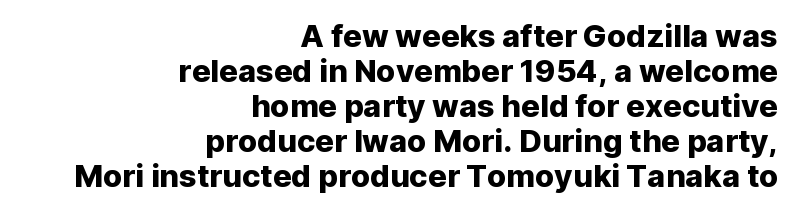
Q: Is the text italic (slanted)? A: No, it is upright.
Q: Is the typeface a serif or a sans-serif typeface? A: Sans-serif.
Q: Is the text underlined? A: No.
Q: How is the paragraph aligned? A: Right-aligned.
Q: Is the spacing between letters normal or unusually wide? A: Normal.
Q: Is the spacing between lines tight, normal or loose? A: Tight.
Q: Width (condensed, normal, or wide)? A: Normal.
Q: Stroke contrast? A: Low.
Q: x-height? A: Medium.
Q: Monospaced? A: No.
